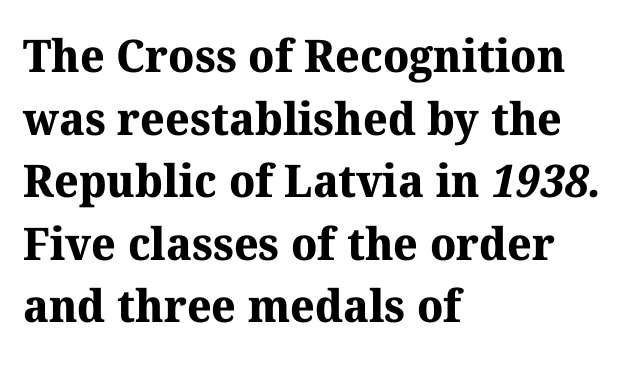
{"serif": "yes", "bold": "yes", "weight": "bold", "width": "normal", "stroke_contrast": "medium", "x_height": "medium", "monospaced": "no", "underline": "no", "align": "left", "line_spacing": "normal", "line_spacing_ratio": 1.39, "letter_spacing": "normal", "letter_spacing_em": 0.0, "glyph_px": 45}
